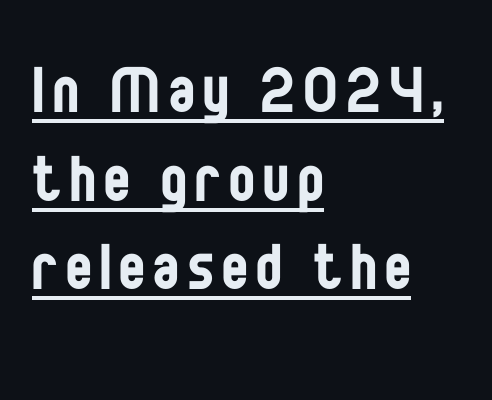
The image shows 77 px regular-weight, condensed sans-serif type, upright; set left-aligned, tight line spacing (1.15x), underlined; low stroke contrast and a large x-height.
